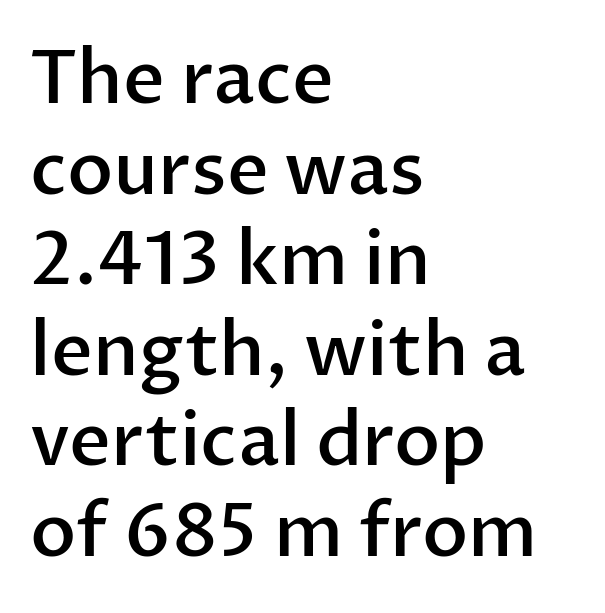
As a designer I'd log this as weight 600, semibold. The passage shown is typed in a proportional face where columns would drift. The letterforms sit shoulder to shoulder at normal distance. Descenders are the only things crossing below the line. This sample uses an upright cut, with every glyph sitting square on the baseline. Serifs: no, the terminals of the letterforms are clean.
